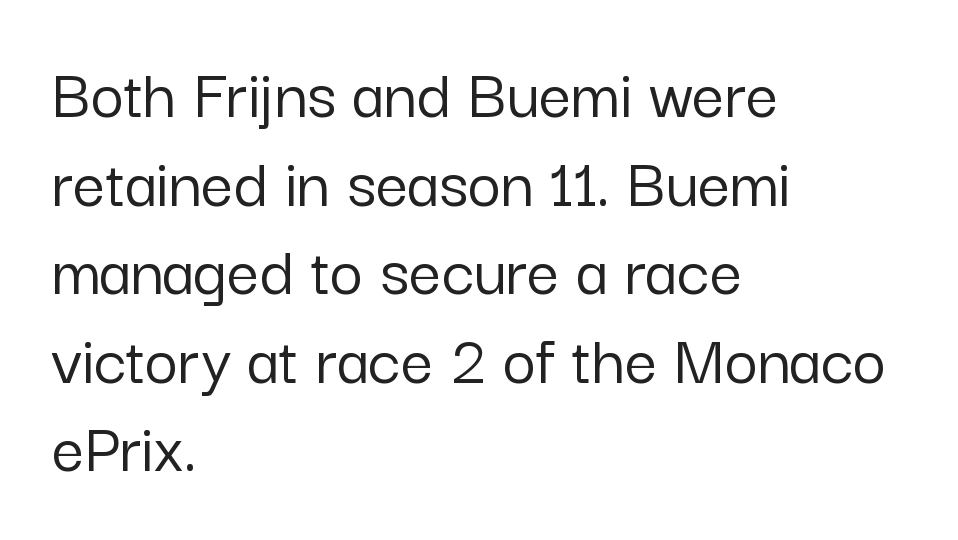
{"serif": "no", "italic": "no", "width": "normal", "stroke_contrast": "low", "x_height": "medium", "monospaced": "no", "underline": "no", "align": "left", "line_spacing_ratio": 1.23, "letter_spacing": "normal", "letter_spacing_em": 0.0, "glyph_px": 72}
